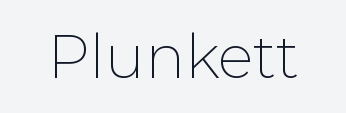
Q: Is the text bold? A: No.
Q: Is the text italic (slanted)? A: No, it is upright.
Q: Is the typeface a serif or a sans-serif typeface? A: Sans-serif.
Q: Is the text underlined? A: No.
Q: Is the spacing between letters normal or unusually wide? A: Normal.
Q: Width (condensed, normal, or wide)? A: Normal.
Q: Stroke contrast? A: Low.
Q: x-height? A: Medium.
Q: Monospaced? A: No.
